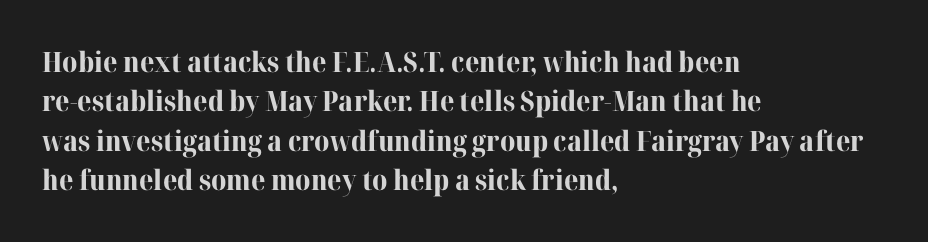
The image shows 28 px bold serif type, upright; set left-aligned, normal line spacing (1.41x), normal letter spacing, not underlined; high stroke contrast and a medium x-height.
